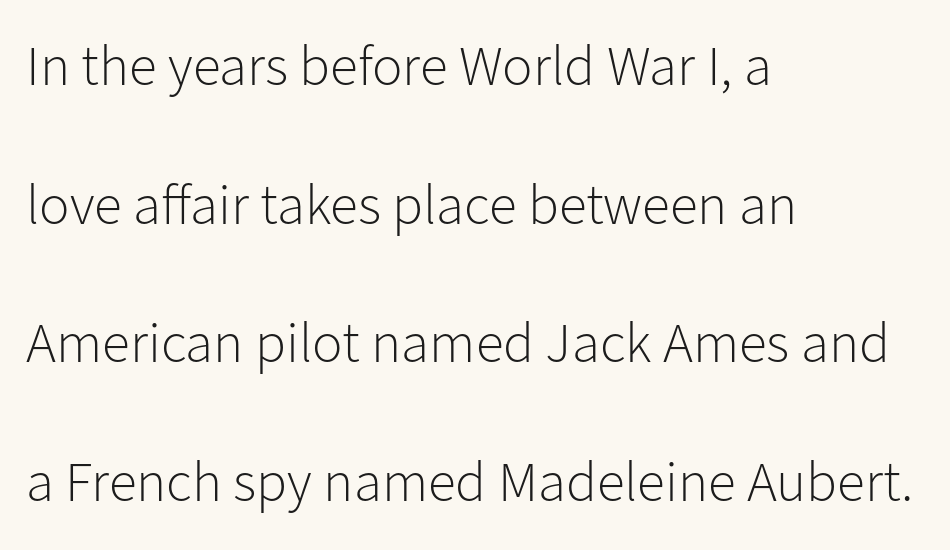
{"serif": "no", "italic": "no", "bold": "no", "weight": "light", "width": "normal", "stroke_contrast": "low", "x_height": "medium", "monospaced": "no", "underline": "no", "align": "left", "line_spacing": "loose", "line_spacing_ratio": 2.43, "letter_spacing": "normal", "letter_spacing_em": 0.0, "glyph_px": 57}
